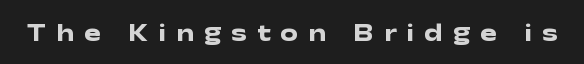
Has an underline been added? It has not. Glyph-to-glyph distance is far greater than everyday printed text. I'd describe the lettering as bold — thick and assertive. This sample uses an upright cut, with every glyph sitting square on the baseline.
